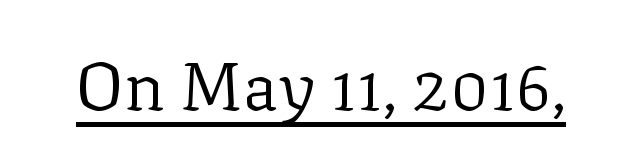
The image shows 68 px regular-weight serif type, upright; set normal letter spacing, underlined; low stroke contrast and a medium x-height.
